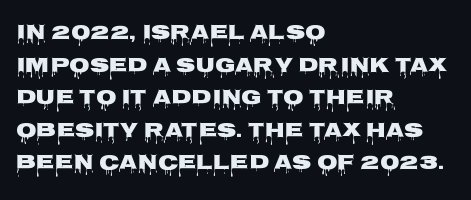
The line-height multiplier appears to be the usual default. Posture: straight, roman, zero tilt. This sample uses plain, unmodified letter spacing. No word sits above an underline.
